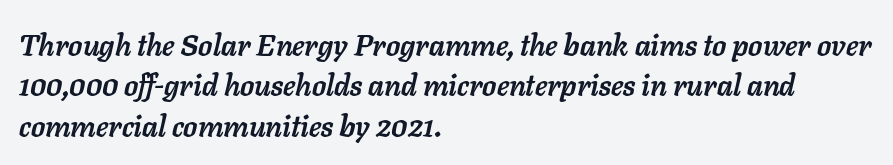
The image shows 29 px semibold type, italic (leaning right); set left-aligned, normal line spacing (1.39x), normal letter spacing, not underlined; low stroke contrast and a medium x-height.
